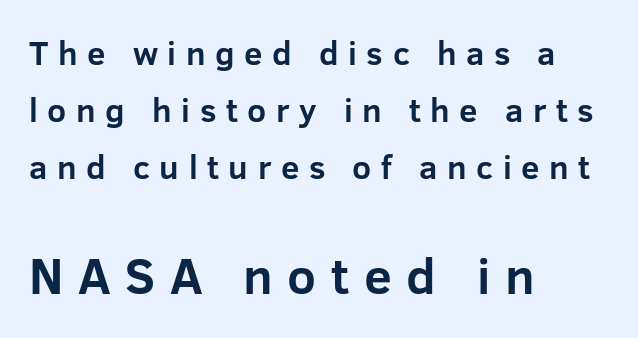
The image shows 50 px bold sans-serif type, upright; set left-aligned, line spacing 1.73x, unusually wide letter spacing (+0.29 em), not underlined; the second (bottom) block is 1.52x larger; low stroke contrast and a medium x-height.
